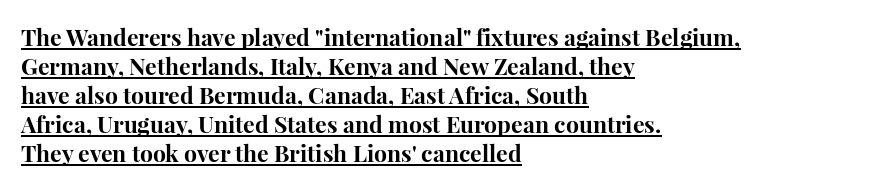
The image shows 23 px bold type, upright; set left-aligned, normal line spacing (1.26x), normal letter spacing, underlined.
